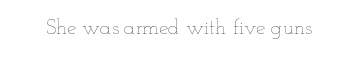
The image shows 21 px text type, upright; set normal letter spacing, not underlined.
